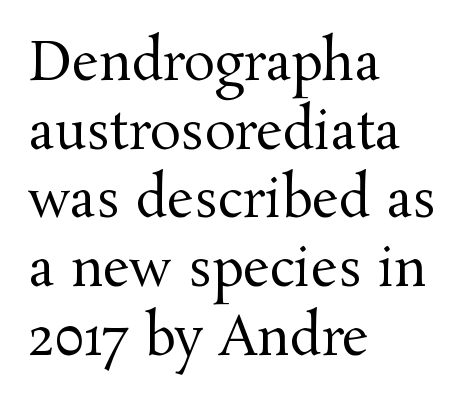
A typesetter would call this leading conventional body-copy spacing. Little horizontal feet cap the strokes, marking this as serif type. Students, note that the glyphs here touch the page at normal intervals. Unmarked baselines from the first word to the last. Posture: straight, roman, zero tilt.
